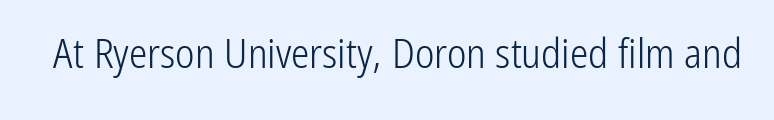
Q: Is the text bold? A: No.
Q: Is the text italic (slanted)? A: No, it is upright.
Q: Is the typeface a serif or a sans-serif typeface? A: Sans-serif.
Q: Is the text underlined? A: No.
Q: Is the spacing between letters normal or unusually wide? A: Normal.
Q: Width (condensed, normal, or wide)? A: Condensed.
Q: Stroke contrast? A: Low.
Q: x-height? A: Medium.
Q: Monospaced? A: No.
